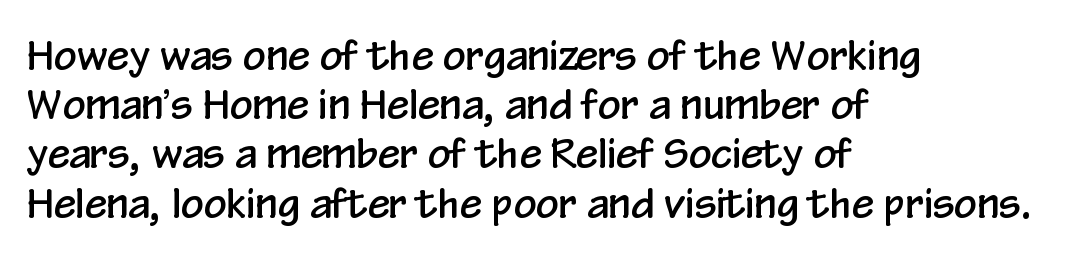
{"serif": "no", "italic": "no", "width": "condensed", "stroke_contrast": "low", "x_height": "medium", "monospaced": "no", "underline": "no", "align": "left", "line_spacing_ratio": 1.23, "letter_spacing": "normal", "letter_spacing_em": 0.0, "glyph_px": 40}
